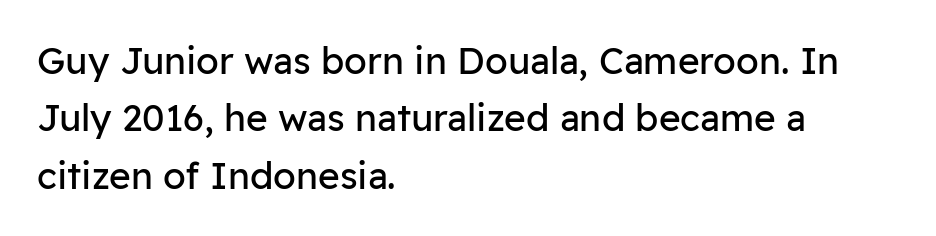
Q: Is the text bold? A: No.
Q: Is the text italic (slanted)? A: No, it is upright.
Q: Is the typeface a serif or a sans-serif typeface? A: Sans-serif.
Q: Is the text underlined? A: No.
Q: How is the paragraph aligned? A: Left-aligned.
Q: Is the spacing between letters normal or unusually wide? A: Normal.
Q: Is the spacing between lines tight, normal or loose? A: Normal.
Q: Width (condensed, normal, or wide)? A: Normal.
Q: Stroke contrast? A: Low.
Q: x-height? A: Medium.
Q: Monospaced? A: No.
